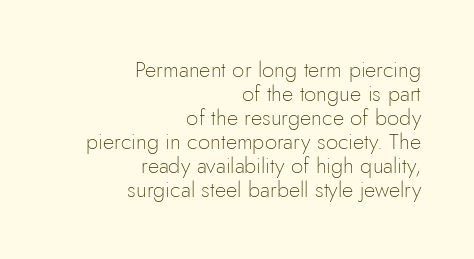
The image shows 22 px text type, upright; set right-aligned, tight line spacing (1.09x), normal letter spacing, not underlined.
